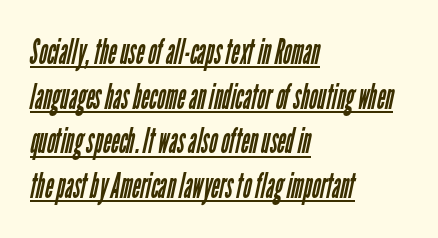
{"serif": "no", "bold": "no", "weight": "regular", "width": "condensed", "stroke_contrast": "low", "x_height": "medium", "monospaced": "no", "underline": "yes", "align": "left", "line_spacing_ratio": 1.24, "letter_spacing": "normal", "letter_spacing_em": 0.0, "glyph_px": 36}
